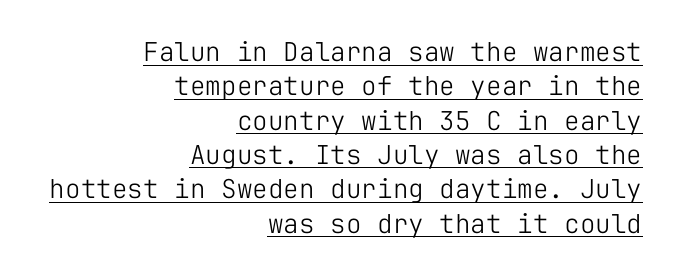
Posture: straight, roman, zero tilt. The font is comparable to plain body text, perhaps lighter. These lines are set flush right with a ragged left edge. Check the space under the baseline: a stroke is drawn there. Short note: letters normally spaced. Successive baselines arrive at the customary interval.
